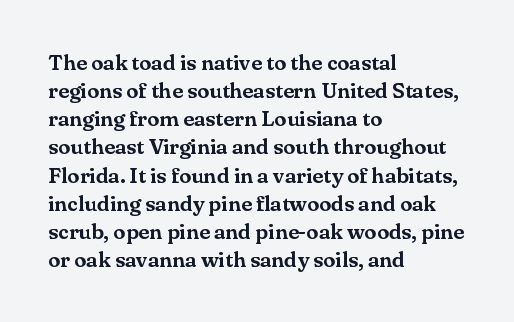
The image shows 22 px text type, upright; set left-aligned, normal line spacing (1.28x), normal letter spacing, not underlined.
